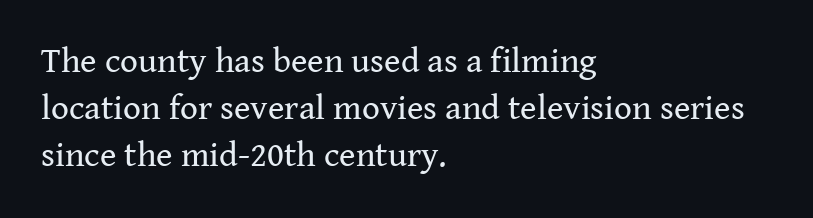
{"serif": "yes", "italic": "no", "bold": "no", "weight": "regular", "width": "normal", "stroke_contrast": "medium", "x_height": "medium", "monospaced": "no", "underline": "no", "align": "left", "line_spacing": "normal", "line_spacing_ratio": 1.35, "letter_spacing": "normal", "letter_spacing_em": 0.0, "glyph_px": 35}
